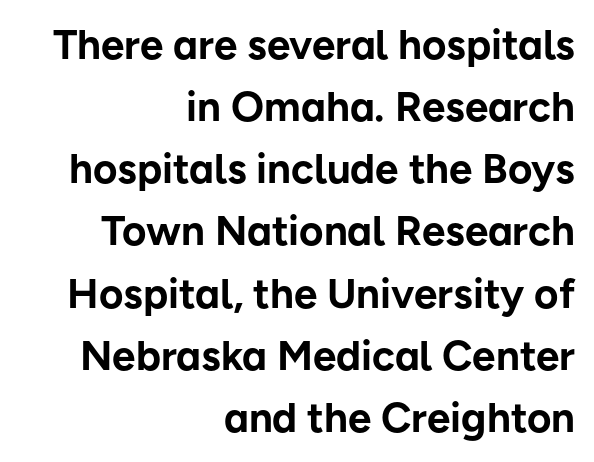
Which margin do the lines hug? The right one — the left edge is uneven. The letters sit at their default tracking, neither squeezed nor spread. Thick stems and heavy bowls — unmistakably bold. The specimen reads as upright at a glance.
